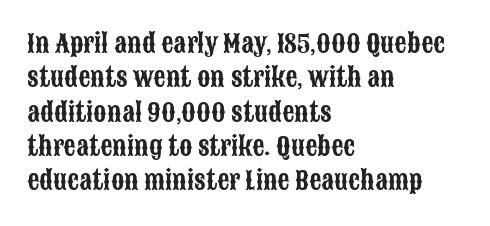
The image shows 24 px text type, upright; set left-aligned, normal line spacing (1.43x), normal letter spacing, not underlined.
